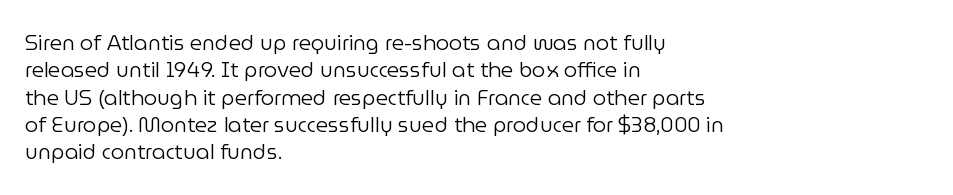
Q: Is the text bold? A: No.
Q: Is the text italic (slanted)? A: No, it is upright.
Q: Is the text underlined? A: No.
Q: How is the paragraph aligned? A: Left-aligned.
Q: Is the spacing between letters normal or unusually wide? A: Normal.
Q: Is the spacing between lines tight, normal or loose? A: Normal.
